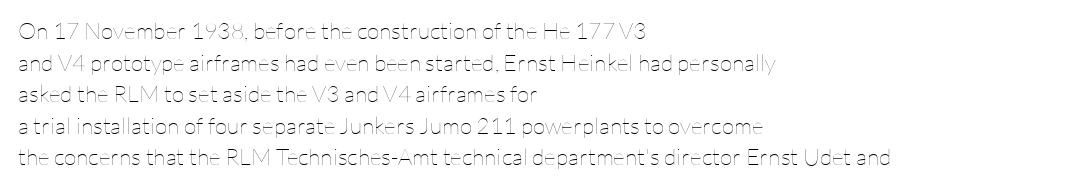
The image shows 23 px text type, upright; set left-aligned, normal line spacing (1.37x), normal letter spacing, not underlined.
